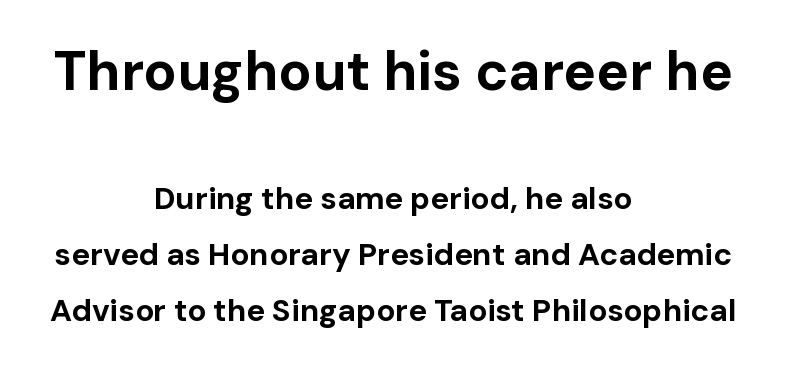
The image shows 55 px bold sans-serif type, upright; set centered, line spacing 1.8x, normal letter spacing, not underlined; the first (top) block is 1.77x larger; low stroke contrast and a medium x-height.
